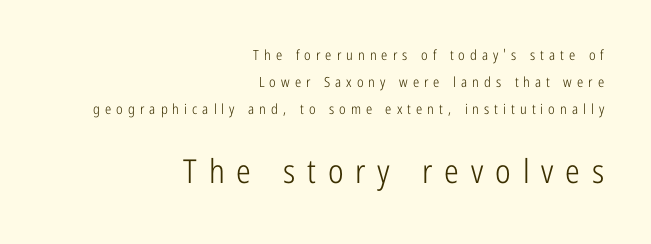
The face used here is proportionally spaced, like ordinary book or web type. Which margin do the lines hug? The right one — the left edge is uneven. Horizontal bands of white between lines are thick stripes. Posture: straight, roman, zero tilt. Stroke mass is kept to a normal reading level or below. The face used here is rendered with a markedly widened letterfit.
